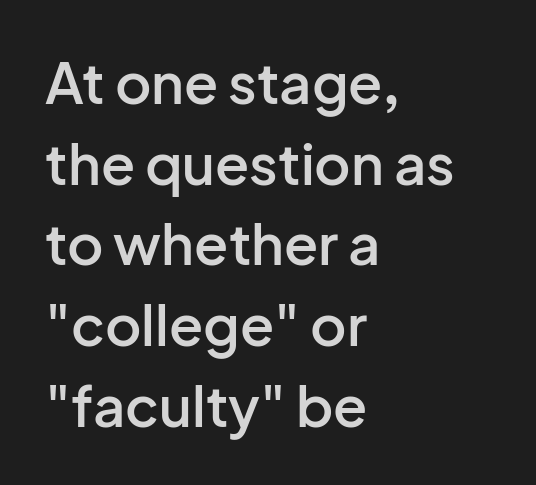
Q: Is the text bold? A: Semi-bold.
Q: Is the text italic (slanted)? A: No, it is upright.
Q: Is the typeface a serif or a sans-serif typeface? A: Sans-serif.
Q: Is the text underlined? A: No.
Q: How is the paragraph aligned? A: Left-aligned.
Q: Is the spacing between letters normal or unusually wide? A: Normal.
Q: Is the spacing between lines tight, normal or loose? A: Normal.
Q: Width (condensed, normal, or wide)? A: Normal.
Q: Stroke contrast? A: Low.
Q: x-height? A: Medium.
Q: Monospaced? A: No.
